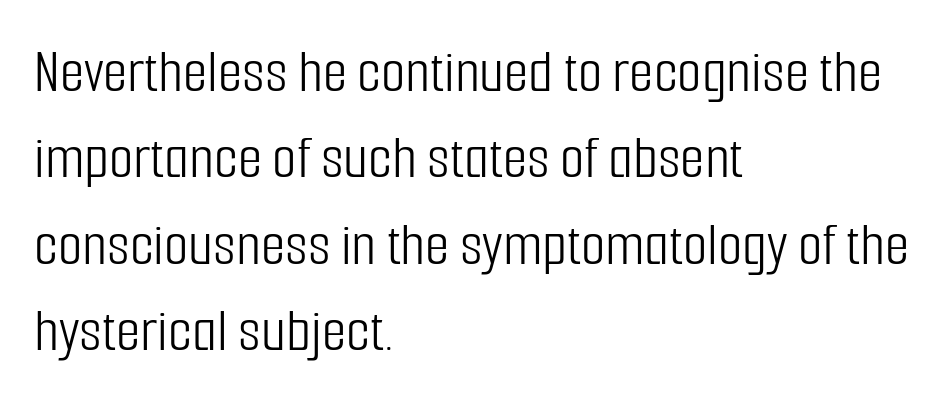
This sample has the flowing, uneven cadence of proportional lettering. Stems and bowls with no extra thickness — not bold. The specimen omits any rule beneath the text block's lines. Standard letterfit; no display-style spreading of the glyphs.
